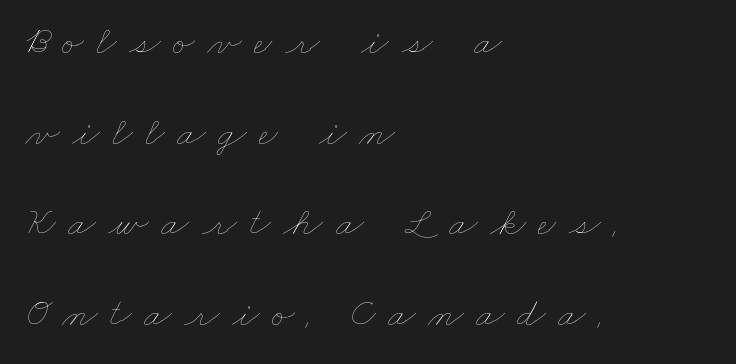
{"bold": "no", "weight": "thin", "width": "wide", "stroke_contrast": "low", "x_height": "small", "monospaced": "no", "underline": "no", "align": "left", "line_spacing": "loose", "line_spacing_ratio": 2.21, "letter_spacing": "wide", "letter_spacing_em": 0.3, "glyph_px": 41}
